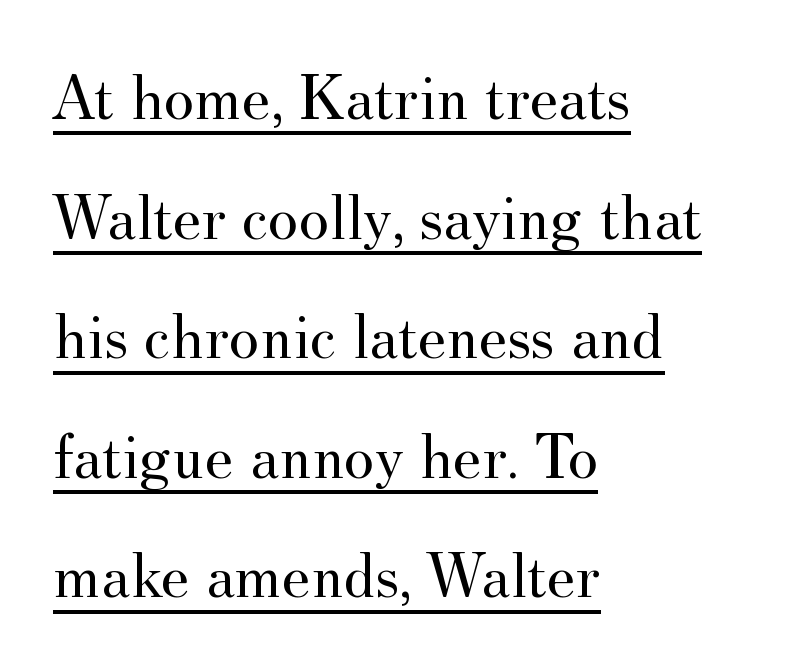
{"serif": "yes", "italic": "no", "bold": "no", "weight": "regular", "width": "normal", "stroke_contrast": "medium", "x_height": "small", "monospaced": "no", "underline": "yes", "align": "left", "line_spacing_ratio": 1.84, "letter_spacing": "normal", "letter_spacing_em": 0.0, "glyph_px": 65}
